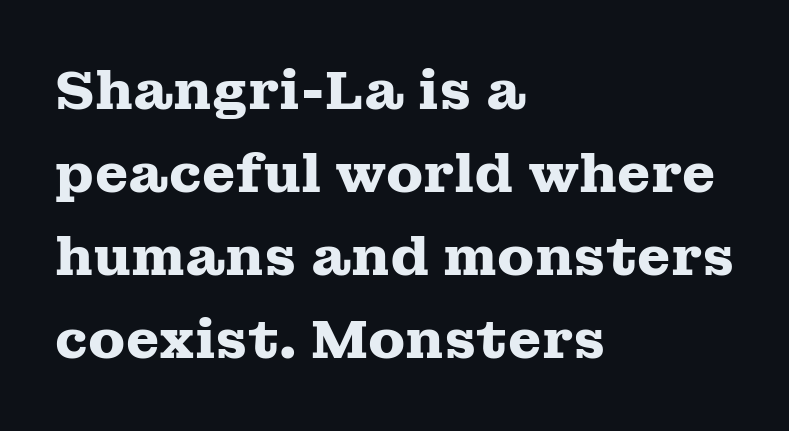
Q: Is the text bold? A: Yes.
Q: Is the text italic (slanted)? A: No, it is upright.
Q: Is the typeface a serif or a sans-serif typeface? A: Serif.
Q: Is the text underlined? A: No.
Q: How is the paragraph aligned? A: Left-aligned.
Q: Is the spacing between letters normal or unusually wide? A: Normal.
Q: Is the spacing between lines tight, normal or loose? A: Normal.
Q: Width (condensed, normal, or wide)? A: Wide.
Q: Stroke contrast? A: Medium.
Q: x-height? A: Medium.
Q: Monospaced? A: No.
